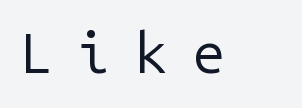
{"serif": "no", "italic": "no", "bold": "no", "weight": "regular", "width": "normal", "stroke_contrast": "low", "x_height": "medium", "monospaced": "yes", "underline": "no", "letter_spacing": "wide", "letter_spacing_em": 0.47, "glyph_px": 56}
